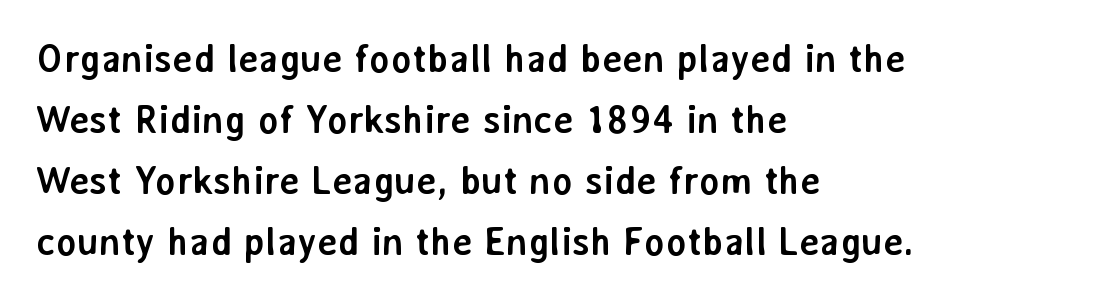
{"serif": "no", "italic": "no", "bold": "yes", "weight": "semibold", "width": "normal", "stroke_contrast": "low", "x_height": "medium", "monospaced": "no", "underline": "no", "align": "left", "line_spacing": "normal", "line_spacing_ratio": 1.56, "letter_spacing": "normal", "letter_spacing_em": 0.0, "glyph_px": 39}
